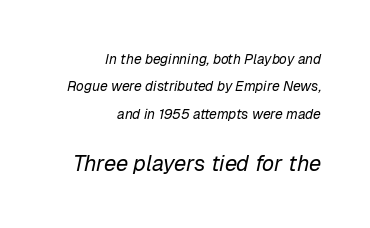
{"italic": "yes", "lean": "right", "slant_degrees": 12, "bold": "no", "underline": "no", "align": "right", "line_spacing": "loose", "line_spacing_ratio": 1.95, "letter_spacing": "normal", "letter_spacing_em": 0.0, "larger_block": "second", "size_ratio": 1.57, "glyph_px": 22}
